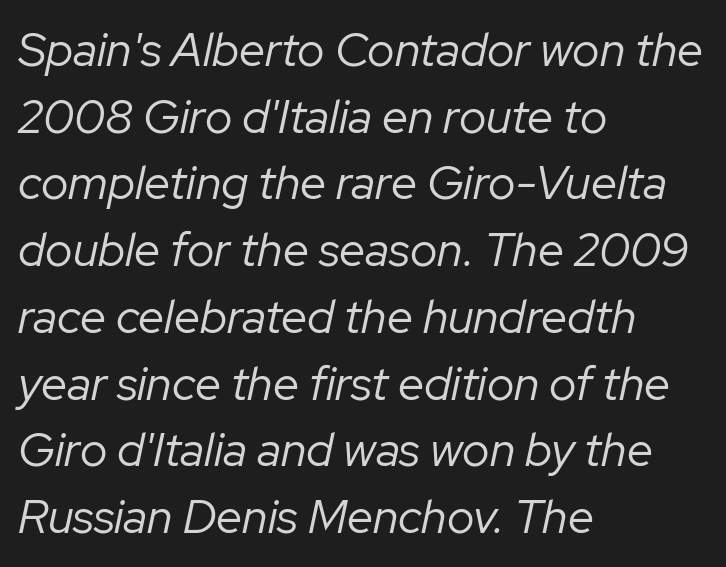
The rendering uses a moderate line-height, typical for paragraphs. Think standard paragraph weight, or any step lighter than that. The setting favours the left margin, as ordinary paragraphs usually do. Looks like regular typesetting: each glyph gets only the width it needs.
